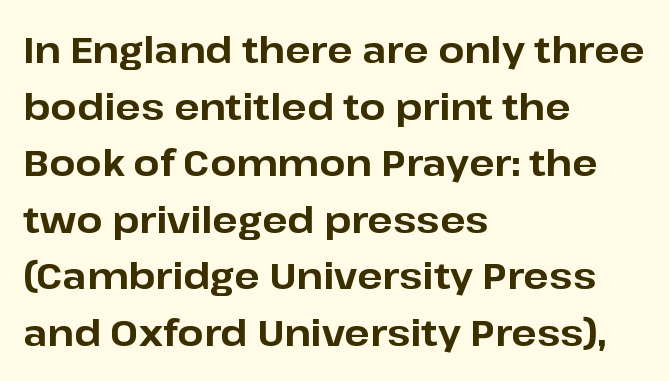
{"serif": "no", "italic": "no", "bold": "yes", "weight": "bold", "width": "normal", "stroke_contrast": "low", "x_height": "medium", "monospaced": "no", "underline": "no", "align": "left", "line_spacing": "normal", "line_spacing_ratio": 1.53, "letter_spacing": "normal", "letter_spacing_em": 0.0, "glyph_px": 37}
